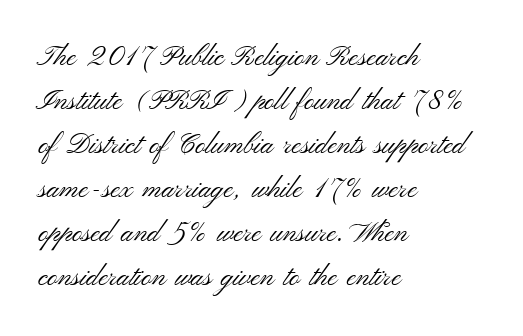
The image shows 28 px light, wide sans-serif type; set left-aligned, normal line spacing (1.57x), normal letter spacing, not underlined; medium stroke contrast and a small x-height.
